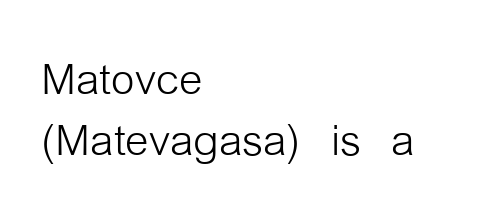
Q: Is the text bold? A: No.
Q: Is the text italic (slanted)? A: No, it is upright.
Q: Is the typeface a serif or a sans-serif typeface? A: Sans-serif.
Q: Is the text underlined? A: No.
Q: How is the paragraph aligned? A: Left-aligned.
Q: Is the spacing between letters normal or unusually wide? A: Normal.
Q: Is the spacing between lines tight, normal or loose? A: Tight.
Q: Width (condensed, normal, or wide)? A: Condensed.
Q: Stroke contrast? A: Low.
Q: x-height? A: Medium.
Q: Monospaced? A: No.
